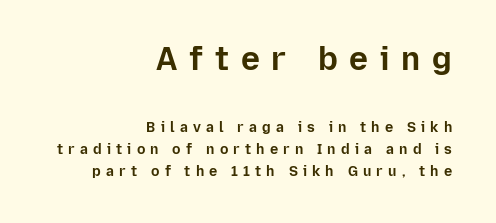
The image shows 32 px bold sans-serif type, upright; set right-aligned, normal line spacing (1.57x), unusually wide letter spacing (+0.37 em), not underlined; the first (top) block is 2.29x larger; low stroke contrast and a medium x-height.
